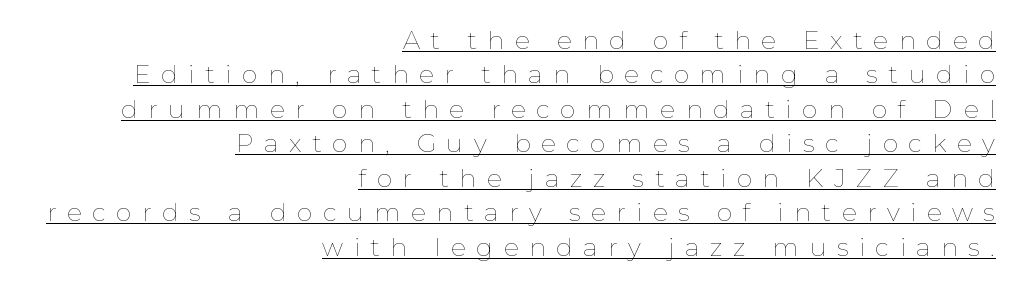
Vertical spacing — default. Emphasis is given by a line drawn under the lettering. The ragged edge is on the left, which tells us the setting is flush right. Display-style spreading of the glyphs; the letterfit is very open. Stroke mass is kept to a normal reading level or below. Italic: no, the glyphs are upright roman.
